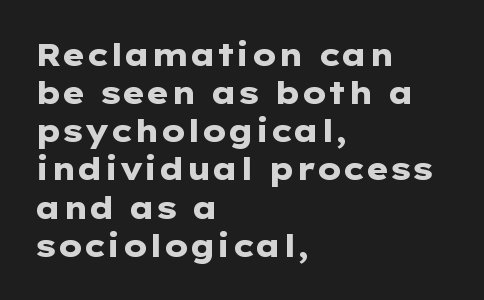
Q: Is the text bold? A: Yes.
Q: Is the text italic (slanted)? A: No, it is upright.
Q: Is the typeface a serif or a sans-serif typeface? A: Sans-serif.
Q: Is the text underlined? A: No.
Q: How is the paragraph aligned? A: Left-aligned.
Q: Is the spacing between letters normal or unusually wide? A: Normal.
Q: Width (condensed, normal, or wide)? A: Wide.
Q: Stroke contrast? A: Low.
Q: x-height? A: Medium.
Q: Monospaced? A: No.
